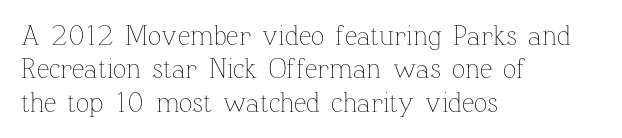
{"italic": "no", "bold": "no", "weight": "thin", "width": "normal", "stroke_contrast": "low", "x_height": "medium", "monospaced": "no", "underline": "no", "align": "left", "line_spacing_ratio": 1.19, "letter_spacing": "normal", "letter_spacing_em": 0.0, "glyph_px": 28}
